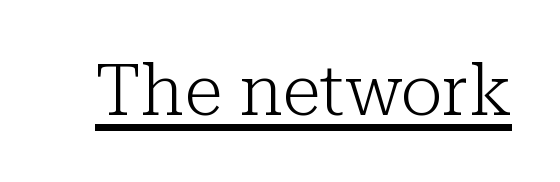
{"serif": "yes", "italic": "no", "bold": "no", "weight": "light", "width": "normal", "stroke_contrast": "low", "x_height": "medium", "monospaced": "no", "underline": "yes", "letter_spacing": "normal", "letter_spacing_em": 0.0, "glyph_px": 71}
